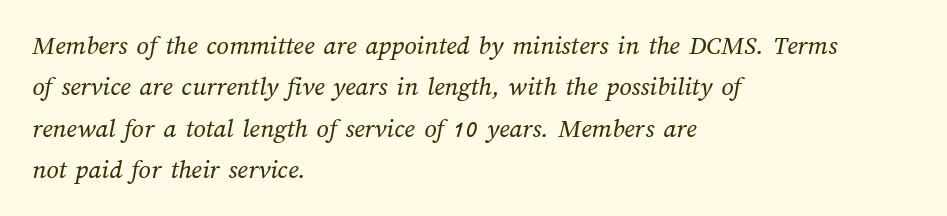
The face used here is rendered with its standard letterfit. Vertical stems look standard width or narrower in stroke. A normal amount of white space separates one row of letters from the next. Line starts are locked; line ends wander.
